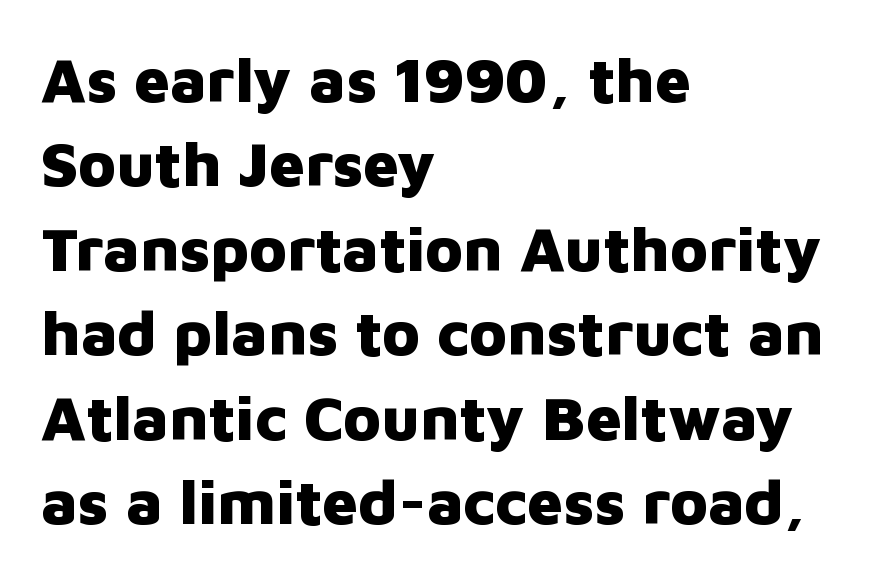
Is the letter spacing exaggerated? No — it looks like the ordinary default. The rendering uses a moderate line-height, typical for paragraphs. Upright lettering throughout. This is heavy type, rendered in bold.
